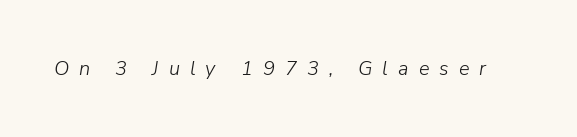
Is the type heavy? It reads as light-to-regular instead. The gaps between neighbouring characters are conspicuously large. The space beneath each line is pristine and unruled. Notice how the stems are inclined rather than vertical — that's the hallmark of italics.
